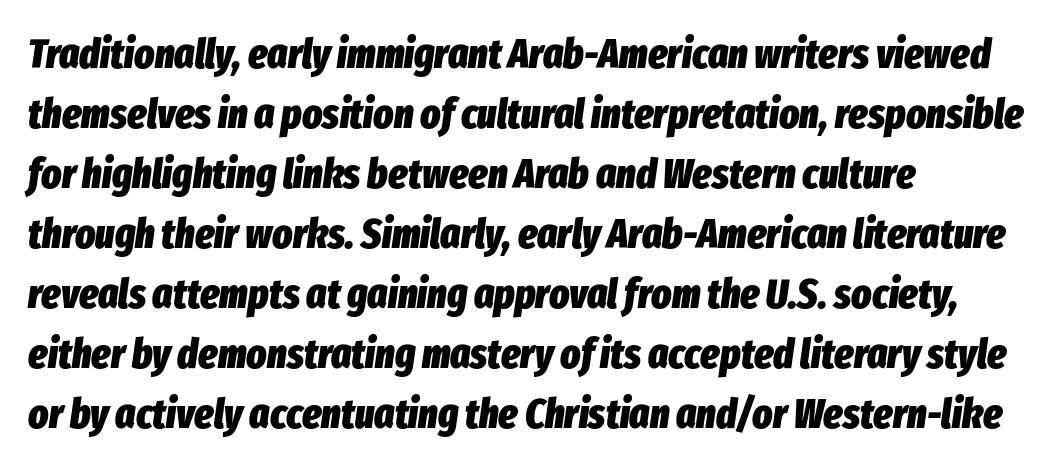
{"italic": "yes", "lean": "right", "slant_degrees": 8, "bold": "yes", "weight": "heavy", "width": "condensed", "stroke_contrast": "low", "x_height": "medium", "monospaced": "no", "underline": "no", "align": "left", "line_spacing": "normal", "line_spacing_ratio": 1.43, "letter_spacing": "normal", "letter_spacing_em": 0.0, "glyph_px": 42}
